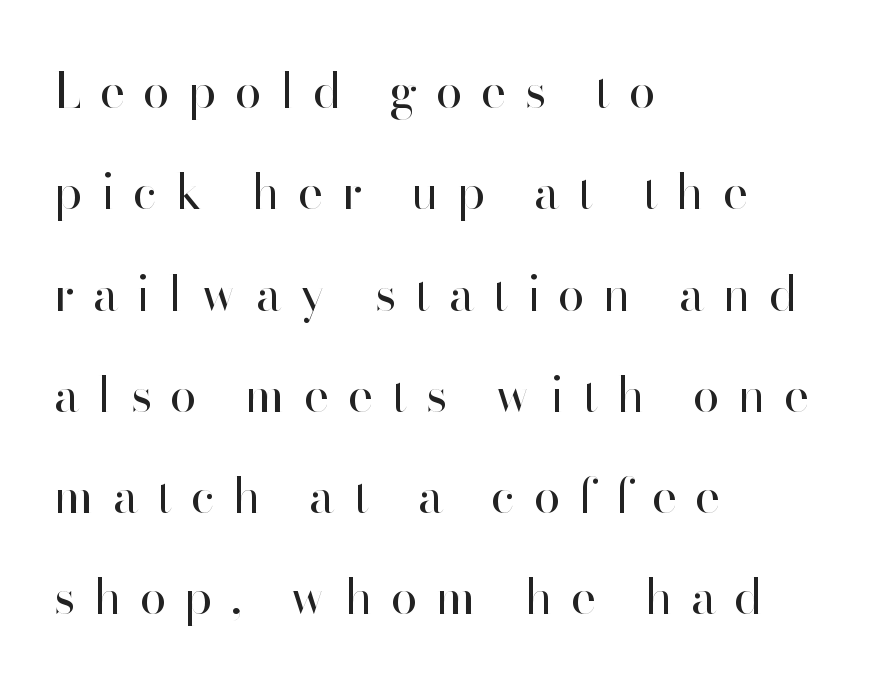
The image shows 48 px regular-weight sans-serif type, upright; set left-aligned, loose line spacing (2.11x), unusually wide letter spacing (+0.38 em), not underlined; high stroke contrast and a small x-height.
